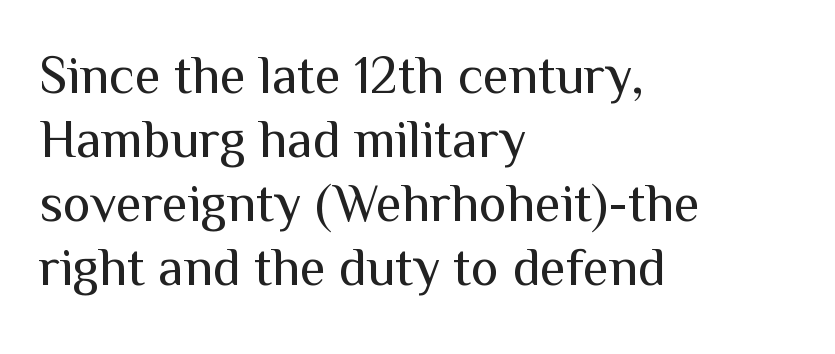
{"serif": "no", "italic": "no", "bold": "no", "weight": "regular", "width": "normal", "stroke_contrast": "medium", "x_height": "medium", "monospaced": "no", "underline": "no", "align": "left", "line_spacing_ratio": 1.21, "letter_spacing": "normal", "letter_spacing_em": 0.0, "glyph_px": 53}
